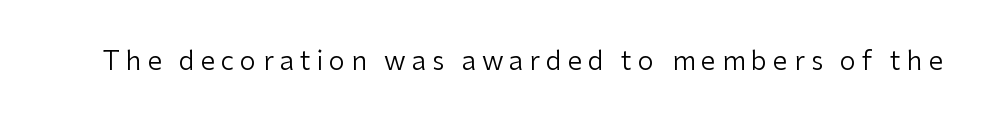
A typesetter would call this heavily tracked-out type. The font sits on the lighter half of the weight spectrum, regular included. Check the space under the baseline: it is left empty. The lettering holds an erect, upright posture throughout.
